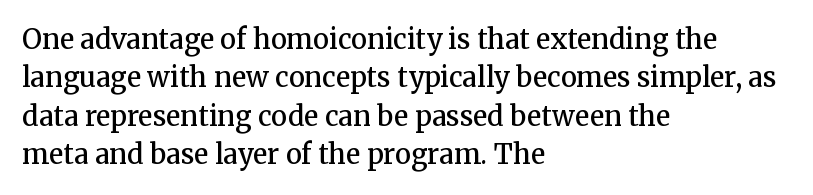
The lines in this sample share a left origin and differ only in where they stop. Does the leading feel generous? No, just average. Bare-footed words on every line. These lines were composed using upright roman letters.
